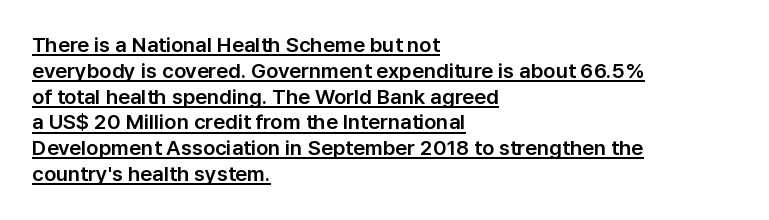
Q: Is the text italic (slanted)? A: No, it is upright.
Q: Is the text underlined? A: Yes.
Q: How is the paragraph aligned? A: Left-aligned.
Q: Is the spacing between letters normal or unusually wide? A: Normal.
